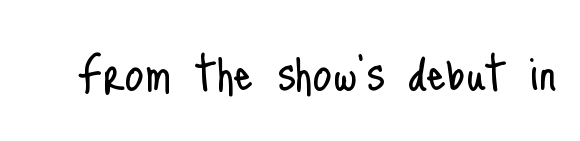
Q: Is the text bold? A: No.
Q: Is the text italic (slanted)? A: No, it is upright.
Q: Is the typeface a serif or a sans-serif typeface? A: Sans-serif.
Q: Is the text underlined? A: No.
Q: Is the spacing between letters normal or unusually wide? A: Normal.
Q: Width (condensed, normal, or wide)? A: Condensed.
Q: Stroke contrast? A: Low.
Q: x-height? A: Small.
Q: Monospaced? A: No.
